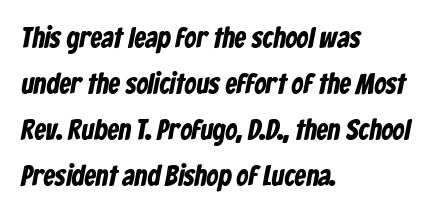
The image shows 29 px condensed sans-serif type; set left-aligned, normal line spacing (1.59x), normal letter spacing, not underlined; low stroke contrast and a medium x-height.
